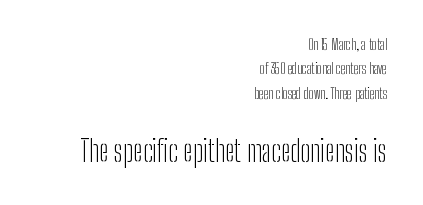
Lines of text with bare space underneath. The specimen reads as upright at a glance. Observe the ordinary spacing: letters are neighbours, not strangers. A light-to-regular cut is what we see here. The lower block of text is set noticeably larger than the block above it. You could not count columns in this text — the font is proportionally spaced.
